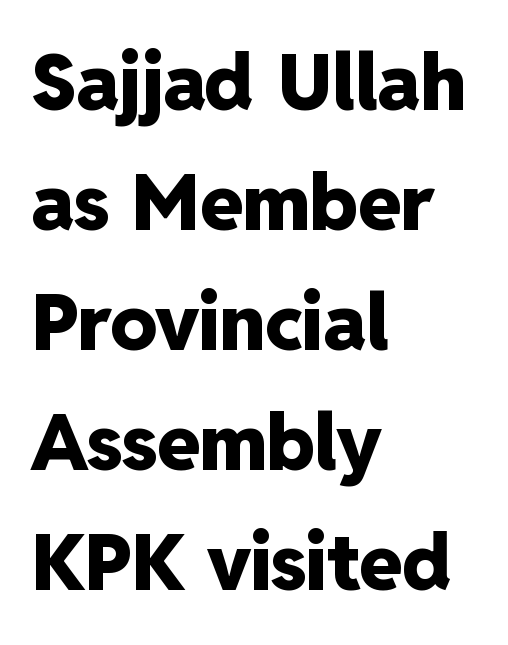
In terms of weight, the rendering is a true, heavy bold. The axis of the letterforms is exactly vertical. The rendering keeps characters at their native spacing. Leftover space on each line is placed entirely after the last word. Notice how descenders clear the ascenders below comfortably — that's standard leading.
